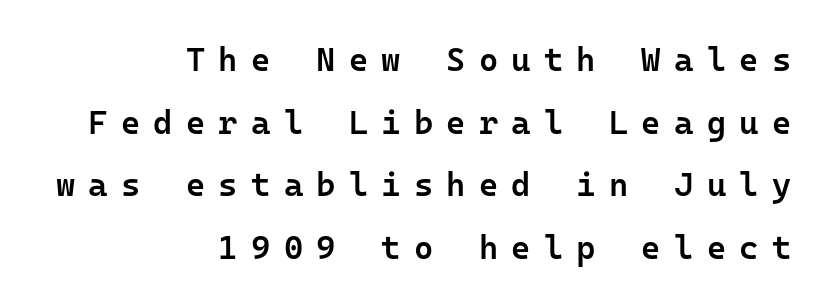
{"serif": "no", "italic": "no", "bold": "semi", "weight": "semibold", "width": "normal", "stroke_contrast": "low", "x_height": "medium", "monospaced": "yes", "underline": "no", "align": "right", "line_spacing": "loose", "line_spacing_ratio": 1.9, "letter_spacing": "wide", "letter_spacing_em": 0.4, "glyph_px": 33}
